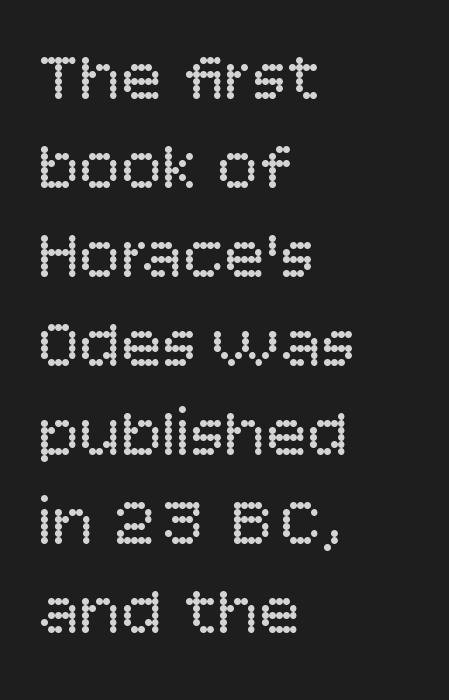
The image shows 69 px regular-weight sans-serif type, upright; set left-aligned, normal line spacing (1.29x), normal letter spacing, not underlined; low stroke contrast and a large x-height.
